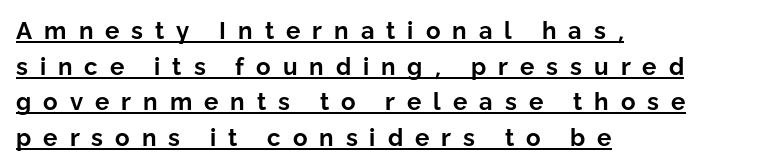
Compared with typical paragraphs, the rows here are spaced about the same. Each line starts at the same left margin while the right side varies. The lettering holds an erect, upright posture throughout. Substantial extra tracking has been applied to these lines.
